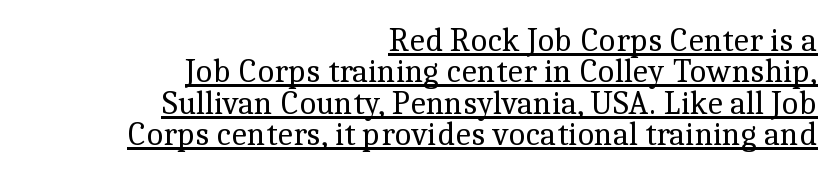
The rendering uses natural spacing where letterforms have individual widths. Notice how the passage keeps a crisp vertical edge on the right only. Standard letterfit; no display-style spreading of the glyphs. You can tell it's not italic because the verticals are truly vertical.
